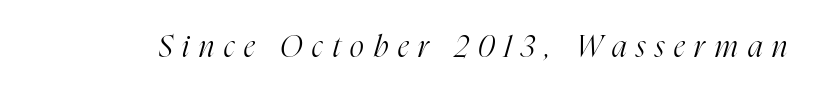
Does the type have serifs? Yes, each stem ends in a small foot. Observe the lean: these are italic letterforms. The strokes carry an ordinary text weight at most. The horizontal fit of the characters is loose and conspicuously gappy. This rendering features lettering with no underline. The rendering uses natural spacing where letterforms have individual widths.
